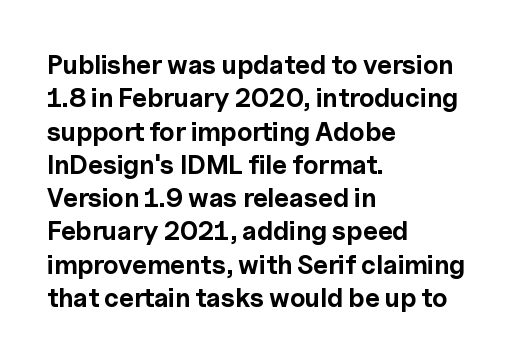
{"italic": "no", "bold": "yes", "underline": "no", "align": "left", "line_spacing": "normal", "line_spacing_ratio": 1.28, "letter_spacing": "normal", "letter_spacing_em": 0.0, "glyph_px": 26}
